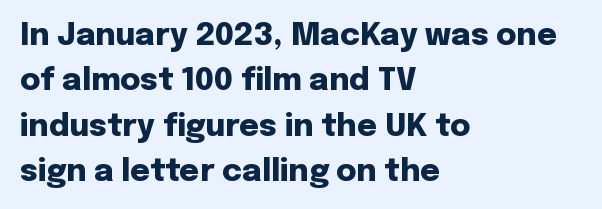
A typesetter would call this proportional, since set widths differ per character. Unlike a traditional serif, this face leaves its strokes unadorned. Look at the tracking — it's just the regular setting, nothing added. Underlining? Definitely not there.
